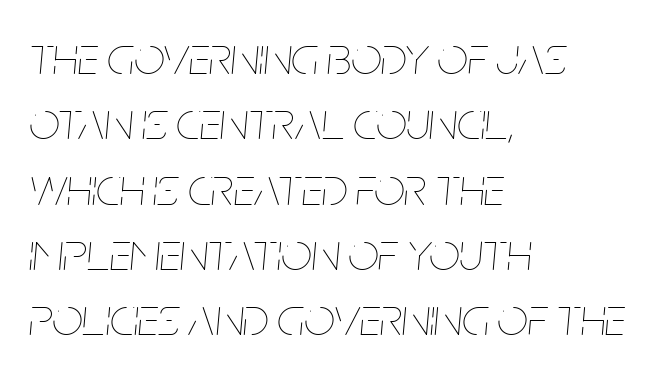
{"italic": "yes", "lean": "right", "slant_degrees": 5, "bold": "no", "weight": "thin", "width": "condensed", "stroke_contrast": "low", "x_height": "large", "monospaced": "no", "underline": "no", "align": "left", "line_spacing_ratio": 1.21, "letter_spacing": "normal", "letter_spacing_em": 0.0, "glyph_px": 54}
